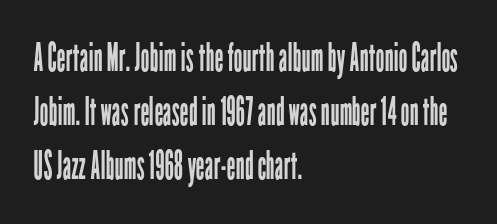
Q: Is the text bold? A: No.
Q: Is the text italic (slanted)? A: No, it is upright.
Q: Is the typeface a serif or a sans-serif typeface? A: Sans-serif.
Q: Is the text underlined? A: No.
Q: How is the paragraph aligned? A: Left-aligned.
Q: Is the spacing between letters normal or unusually wide? A: Normal.
Q: Is the spacing between lines tight, normal or loose? A: Normal.
Q: Width (condensed, normal, or wide)? A: Condensed.
Q: Stroke contrast? A: Low.
Q: x-height? A: Medium.
Q: Monospaced? A: No.
